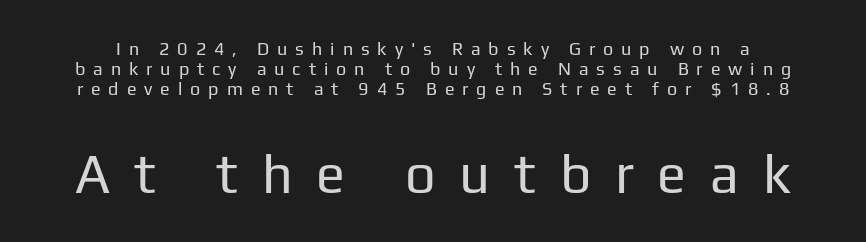
Q: Is the text bold? A: No.
Q: Is the text italic (slanted)? A: No, it is upright.
Q: Is the typeface a serif or a sans-serif typeface? A: Sans-serif.
Q: Is the text underlined? A: No.
Q: Is the spacing between letters normal or unusually wide? A: Unusually wide.
Q: Is the spacing between lines tight, normal or loose? A: Tight.
Q: Which block of text is set in a larger size, the first (top) or the second (bottom)? A: The second (bottom) one.
Q: Width (condensed, normal, or wide)? A: Normal.
Q: Stroke contrast? A: Low.
Q: x-height? A: Medium.
Q: Monospaced? A: No.
